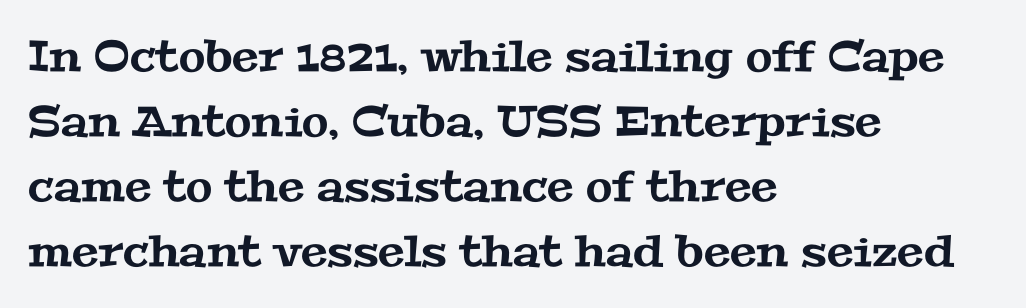
Q: Is the typeface a serif or a sans-serif typeface? A: Serif.
Q: Is the text underlined? A: No.
Q: How is the paragraph aligned? A: Left-aligned.
Q: Is the spacing between letters normal or unusually wide? A: Normal.
Q: Is the spacing between lines tight, normal or loose? A: Normal.
Q: Width (condensed, normal, or wide)? A: Wide.
Q: Stroke contrast? A: Medium.
Q: x-height? A: Medium.
Q: Monospaced? A: No.
